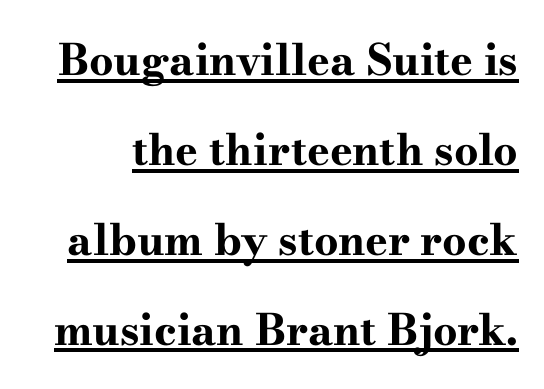
Q: Is the text bold? A: Yes.
Q: Is the text italic (slanted)? A: No, it is upright.
Q: Is the typeface a serif or a sans-serif typeface? A: Serif.
Q: Is the text underlined? A: Yes.
Q: Is the spacing between letters normal or unusually wide? A: Normal.
Q: Is the spacing between lines tight, normal or loose? A: Loose.
Q: Width (condensed, normal, or wide)? A: Wide.
Q: Stroke contrast? A: High.
Q: x-height? A: Small.
Q: Monospaced? A: No.
